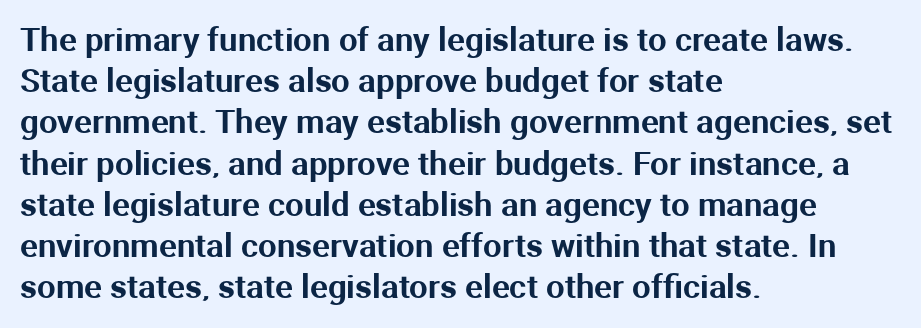
Q: Is the text italic (slanted)? A: No, it is upright.
Q: Is the typeface a serif or a sans-serif typeface? A: Sans-serif.
Q: Is the text underlined? A: No.
Q: How is the paragraph aligned? A: Left-aligned.
Q: Is the spacing between letters normal or unusually wide? A: Normal.
Q: Is the spacing between lines tight, normal or loose? A: Normal.
Q: Width (condensed, normal, or wide)? A: Normal.
Q: Stroke contrast? A: Medium.
Q: x-height? A: Medium.
Q: Monospaced? A: No.
